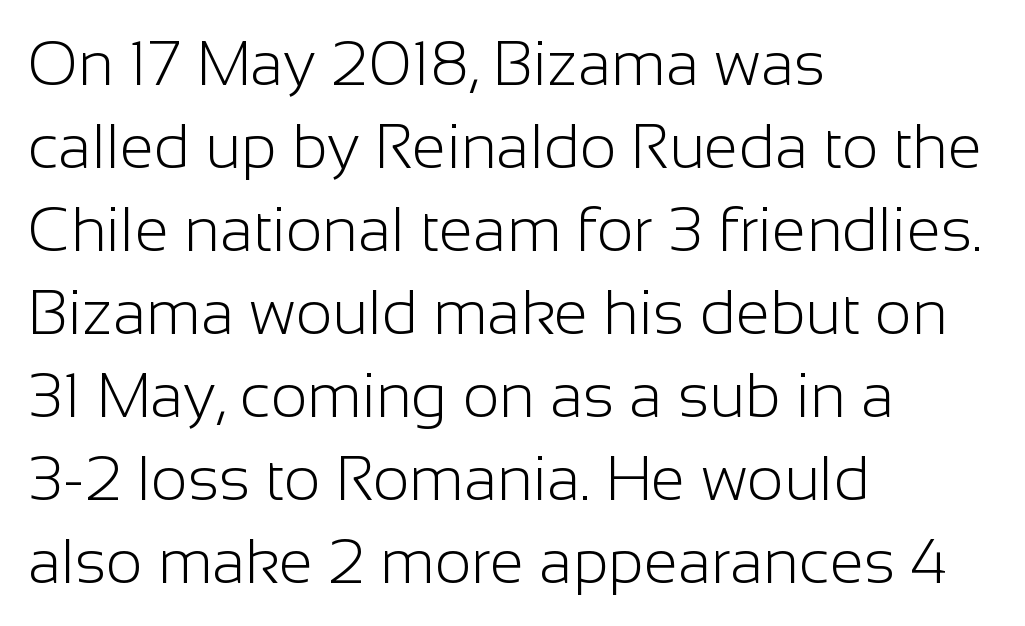
The image shows 62 px light sans-serif type, upright; set left-aligned, normal line spacing (1.34x), normal letter spacing, not underlined; low stroke contrast and a medium x-height.
